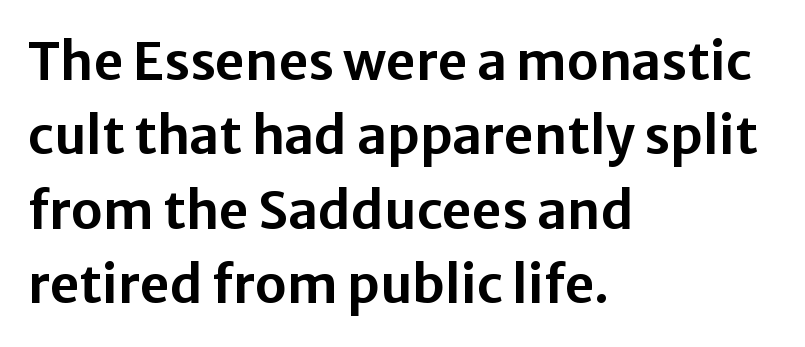
{"serif": "no", "italic": "no", "width": "normal", "stroke_contrast": "low", "x_height": "medium", "monospaced": "no", "underline": "no", "align": "left", "line_spacing": "normal", "line_spacing_ratio": 1.43, "letter_spacing": "normal", "letter_spacing_em": 0.0, "glyph_px": 52}
